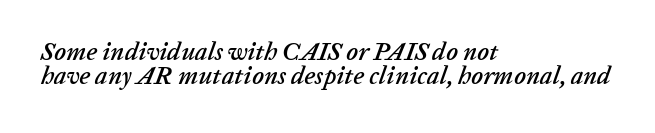
{"italic": "yes", "lean": "right", "slant_degrees": 20, "underline": "no", "align": "left", "line_spacing": "tight", "line_spacing_ratio": 0.98, "letter_spacing": "normal", "letter_spacing_em": 0.0, "glyph_px": 25}
